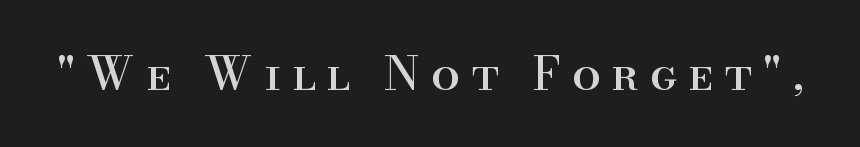
The image shows 46 px serif type, upright; set unusually wide letter spacing (+0.24 em), not underlined; high stroke contrast and a small x-height.
